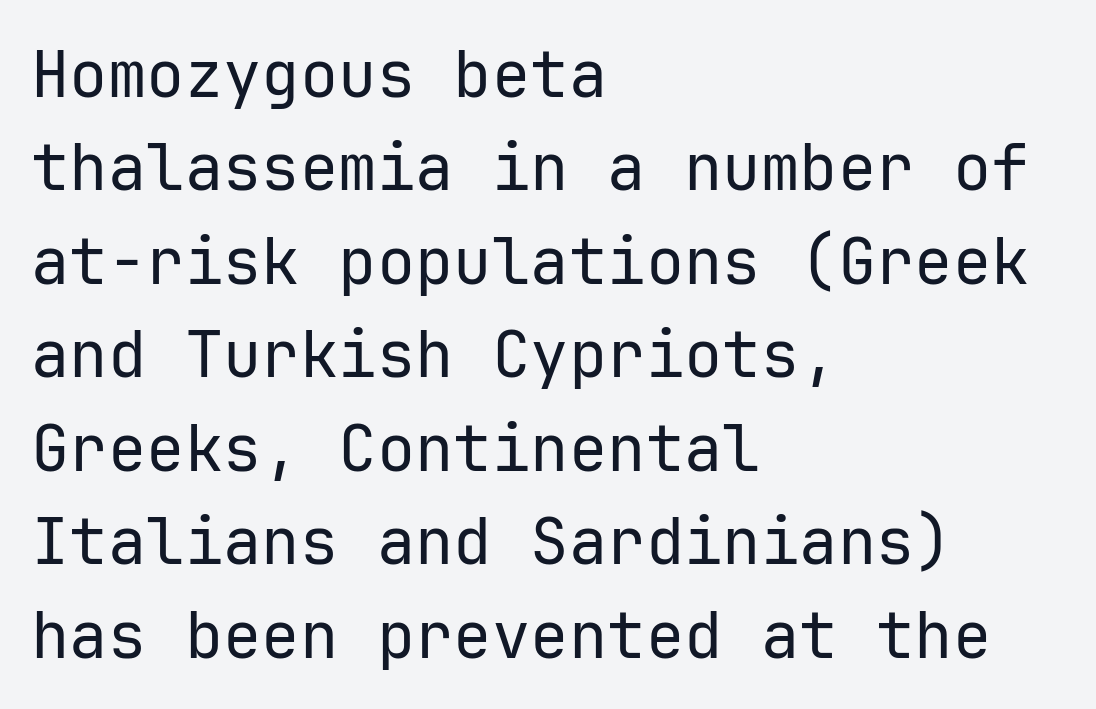
{"serif": "no", "italic": "no", "bold": "no", "weight": "regular", "width": "normal", "stroke_contrast": "low", "x_height": "medium", "underline": "no", "align": "left", "line_spacing": "normal", "line_spacing_ratio": 1.46, "letter_spacing": "normal", "letter_spacing_em": 0.0, "glyph_px": 64}
